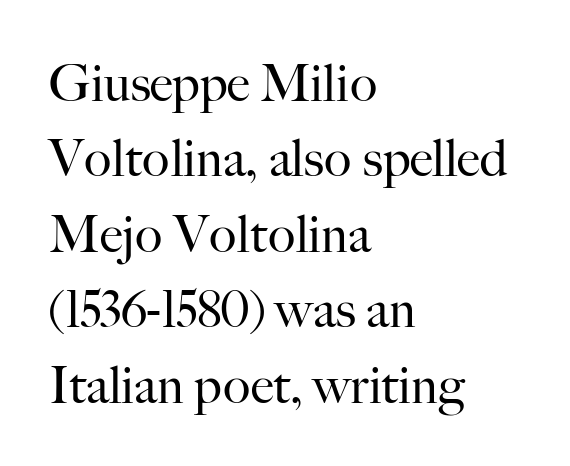
{"serif": "yes", "italic": "no", "bold": "no", "weight": "regular", "width": "normal", "stroke_contrast": "high", "x_height": "small", "monospaced": "no", "underline": "no", "align": "left", "line_spacing": "normal", "line_spacing_ratio": 1.48, "letter_spacing": "normal", "letter_spacing_em": 0.0, "glyph_px": 51}
